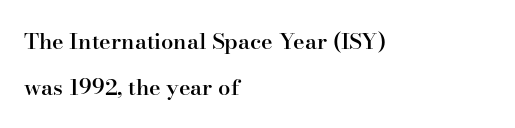
The image shows 22 px text type, upright; set left-aligned, loose line spacing (2.07x), normal letter spacing, not underlined.
